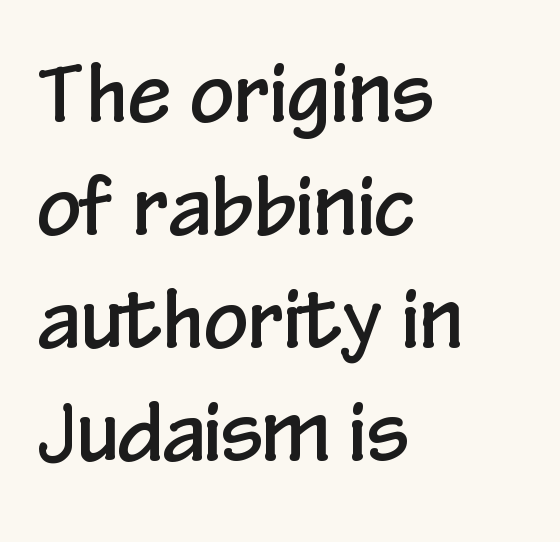
This is the regular roman posture of the typeface. Between one letter and the next there's only the usual sliver of space. The lines in this sample share a left origin and differ only in where they stop. Note the varied advance widths — an 'i' is clearly narrower than an 'm'. Any mark beneath the type? The region is blank.
